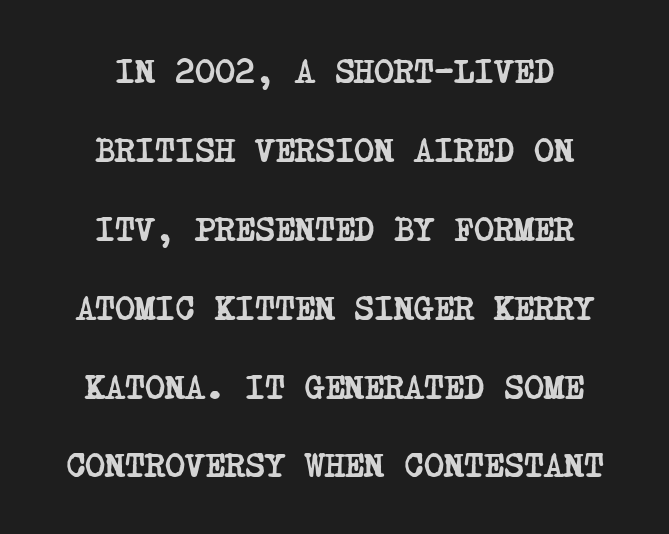
Q: Is the text bold? A: Yes.
Q: Is the typeface a serif or a sans-serif typeface? A: Serif.
Q: Is the text underlined? A: No.
Q: How is the paragraph aligned? A: Centered.
Q: Is the spacing between letters normal or unusually wide? A: Normal.
Q: Is the spacing between lines tight, normal or loose? A: Loose.
Q: Width (condensed, normal, or wide)? A: Condensed.
Q: Stroke contrast? A: Low.
Q: x-height? A: Large.
